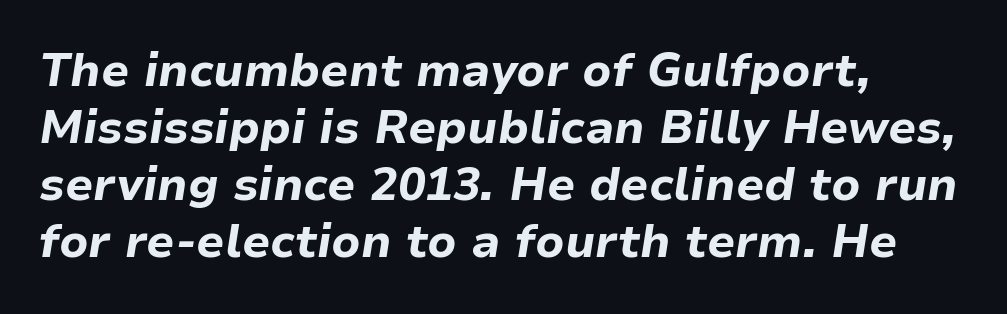
Looks like regular typesetting: each glyph gets only the width it needs. The rendering anchors every line to the left-hand side. This rendering leaves character spacing at its baseline value. No word sits above an underline.
